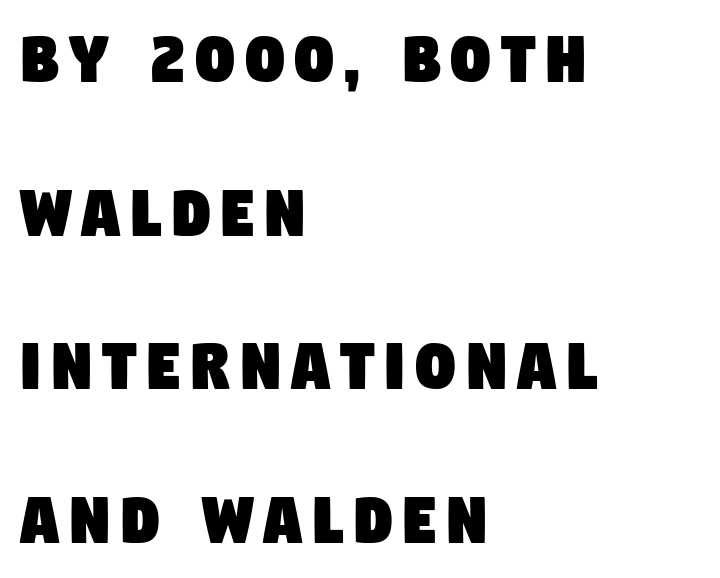
Which margin do the lines hug? The left one — the right edge is uneven. The vertical gap from one line to the next is large. The passage shown is typed in a proportional face where columns would drift. Observe the absence of serifs on each vertical stroke in this sample. The gap between lines stays unmarked.
